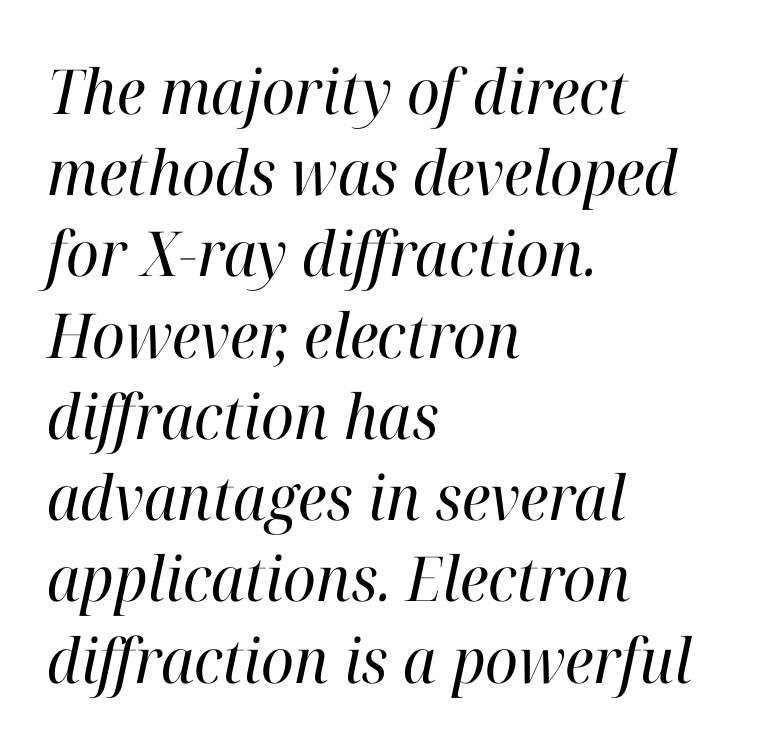
{"serif": "yes", "italic": "yes", "lean": "right", "slant_degrees": 12, "bold": "no", "weight": "regular", "width": "normal", "stroke_contrast": "high", "x_height": "medium", "monospaced": "no", "underline": "no", "align": "left", "line_spacing": "normal", "line_spacing_ratio": 1.31, "letter_spacing": "normal", "letter_spacing_em": 0.0, "glyph_px": 62}
